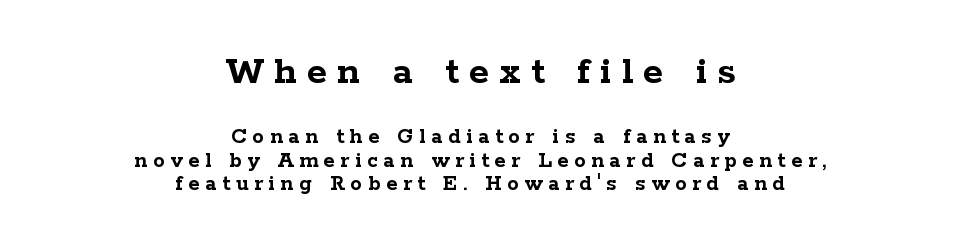
Q: Is the text bold? A: Yes.
Q: Is the text italic (slanted)? A: No, it is upright.
Q: Is the typeface a serif or a sans-serif typeface? A: Serif.
Q: Is the text underlined? A: No.
Q: How is the paragraph aligned? A: Centered.
Q: Is the spacing between letters normal or unusually wide? A: Unusually wide.
Q: Is the spacing between lines tight, normal or loose? A: Tight.
Q: Which block of text is set in a larger size, the first (top) or the second (bottom)? A: The first (top) one.
Q: Width (condensed, normal, or wide)? A: Wide.
Q: Stroke contrast? A: Low.
Q: x-height? A: Medium.
Q: Monospaced? A: No.
